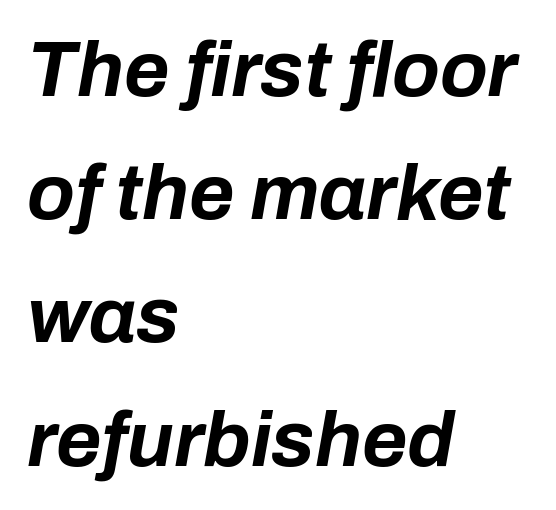
The image shows 78 px bold type, italic (leaning right); set left-aligned, normal line spacing (1.58x), normal letter spacing, not underlined; low stroke contrast and a medium x-height.
